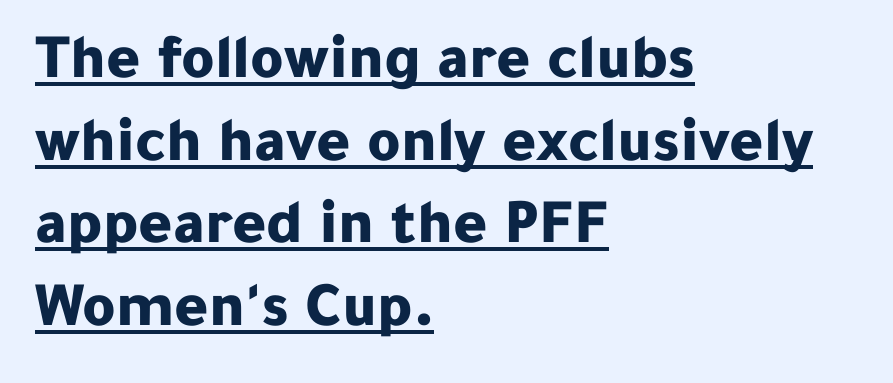
Q: Is the text bold? A: Yes.
Q: Is the text italic (slanted)? A: No, it is upright.
Q: Is the typeface a serif or a sans-serif typeface? A: Sans-serif.
Q: Is the text underlined? A: Yes.
Q: How is the paragraph aligned? A: Left-aligned.
Q: Is the spacing between letters normal or unusually wide? A: Normal.
Q: Is the spacing between lines tight, normal or loose? A: Normal.
Q: Width (condensed, normal, or wide)? A: Normal.
Q: Stroke contrast? A: Low.
Q: x-height? A: Medium.
Q: Monospaced? A: No.
